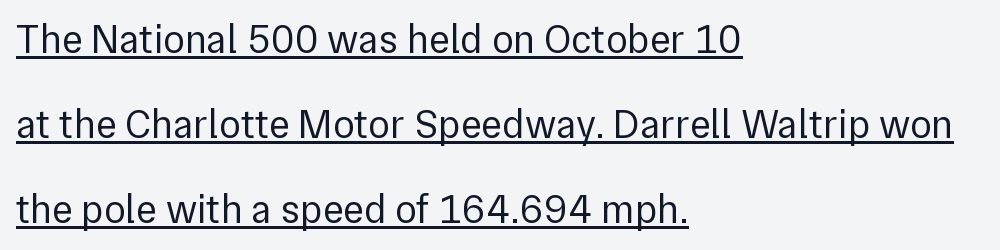
Q: Is the text bold? A: No.
Q: Is the text italic (slanted)? A: No, it is upright.
Q: Is the typeface a serif or a sans-serif typeface? A: Sans-serif.
Q: Is the text underlined? A: Yes.
Q: How is the paragraph aligned? A: Left-aligned.
Q: Is the spacing between letters normal or unusually wide? A: Normal.
Q: Is the spacing between lines tight, normal or loose? A: Loose.
Q: Width (condensed, normal, or wide)? A: Normal.
Q: Stroke contrast? A: Low.
Q: x-height? A: Medium.
Q: Monospaced? A: No.
